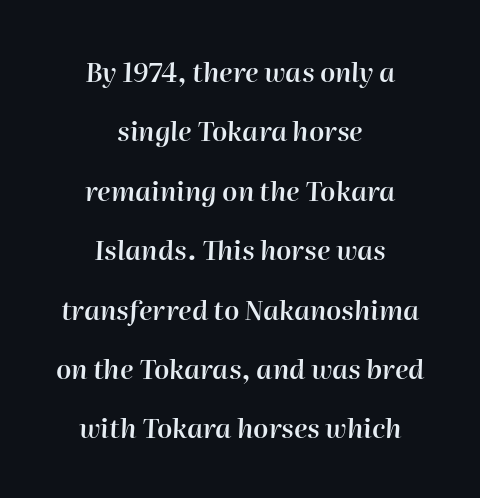
Q: Is the text bold? A: Semi-bold.
Q: Is the text italic (slanted)? A: Yes, it leans right by about 2 degrees.
Q: Is the text underlined? A: No.
Q: How is the paragraph aligned? A: Centered.
Q: Is the spacing between letters normal or unusually wide? A: Normal.
Q: Is the spacing between lines tight, normal or loose? A: Loose.
